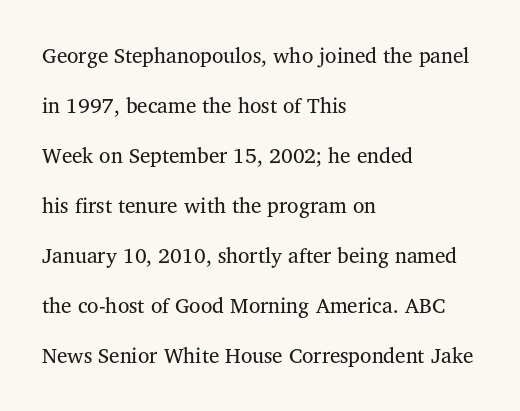
Q: Is the text bold? A: No.
Q: Is the text italic (slanted)? A: No, it is upright.
Q: Is the text underlined? A: No.
Q: How is the paragraph aligned? A: Left-aligned.
Q: Is the spacing between letters normal or unusually wide? A: Normal.
Q: Is the spacing between lines tight, normal or loose? A: Loose.
